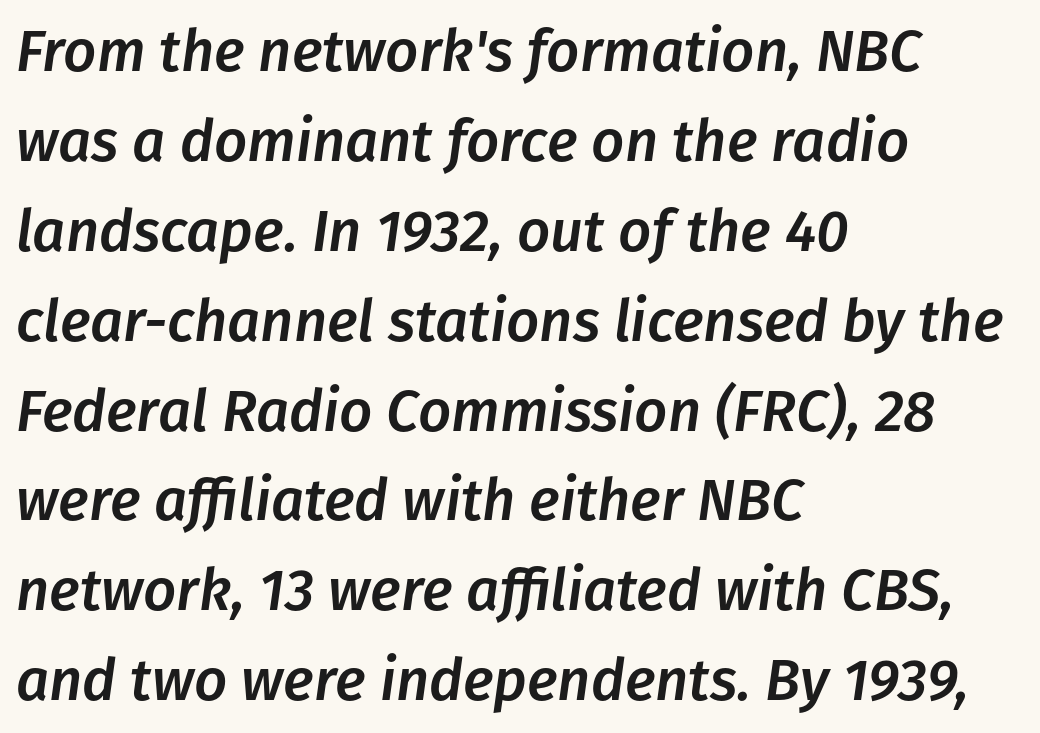
{"italic": "yes", "lean": "right", "slant_degrees": 8, "width": "normal", "stroke_contrast": "low", "x_height": "medium", "monospaced": "no", "underline": "no", "align": "left", "line_spacing": "normal", "line_spacing_ratio": 1.55, "letter_spacing": "normal", "letter_spacing_em": 0.0, "glyph_px": 58}
